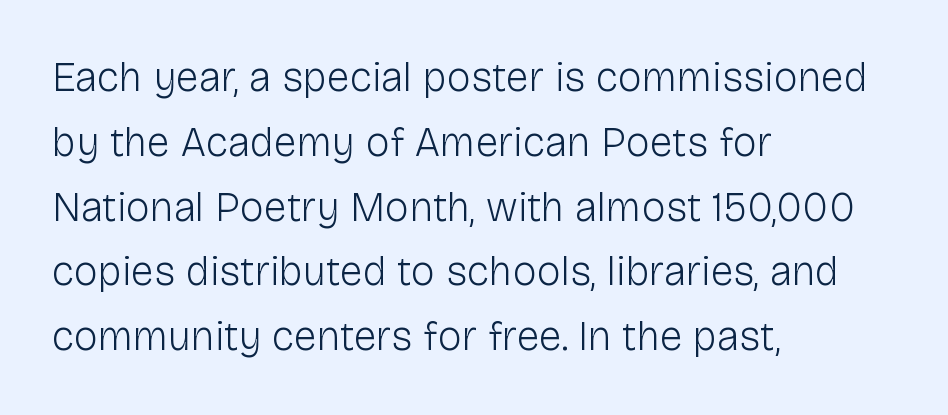
Q: Is the text bold? A: No.
Q: Is the text italic (slanted)? A: No, it is upright.
Q: Is the typeface a serif or a sans-serif typeface? A: Sans-serif.
Q: Is the text underlined? A: No.
Q: How is the paragraph aligned? A: Left-aligned.
Q: Is the spacing between letters normal or unusually wide? A: Normal.
Q: Is the spacing between lines tight, normal or loose? A: Normal.
Q: Width (condensed, normal, or wide)? A: Normal.
Q: Stroke contrast? A: Low.
Q: x-height? A: Medium.
Q: Monospaced? A: No.
